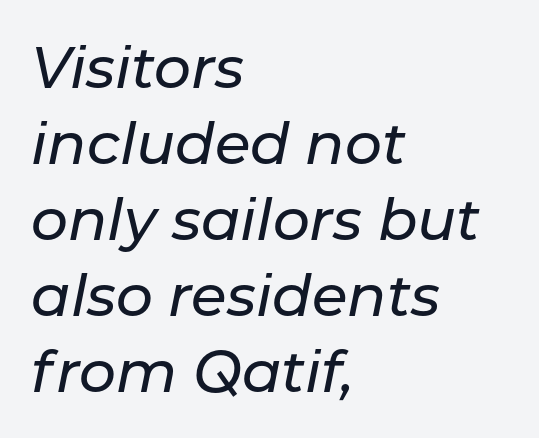
Posture: slanted. The space directly below the letters is spotless. Do the characters align in a grid? No, the font is proportional. The rendering keeps characters at their native spacing. The paragraph shown leans on its left margin.
